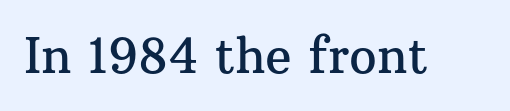
Varying glyph widths throughout — classic text-font behaviour. Little horizontal feet cap the strokes, marking this as serif type. The strip under each line holds only bare page. Do the letters lean? They stand straight. The letterforms sit shoulder to shoulder at normal distance.
